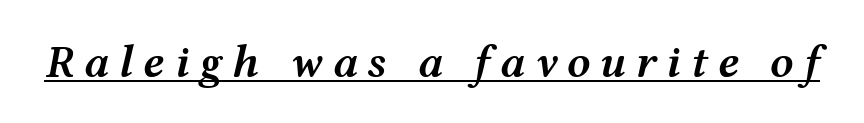
The image shows 47 px semibold, wide type, italic (leaning right); set unusually wide letter spacing (+0.2 em), underlined; medium stroke contrast and a medium x-height.
